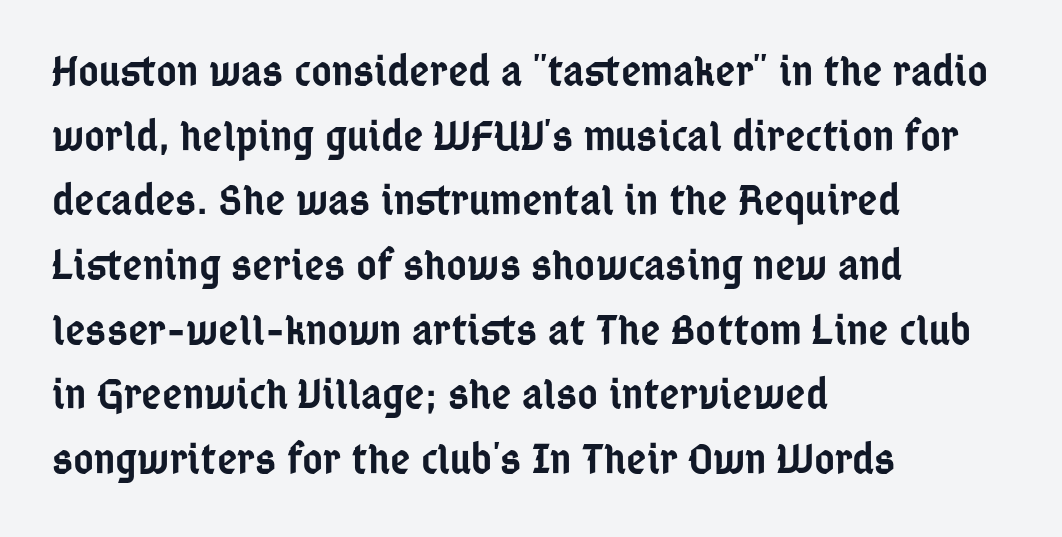
The image shows 44 px semibold, condensed sans-serif type, upright; set left-aligned, normal line spacing (1.47x), normal letter spacing, not underlined; low stroke contrast and a medium x-height.
